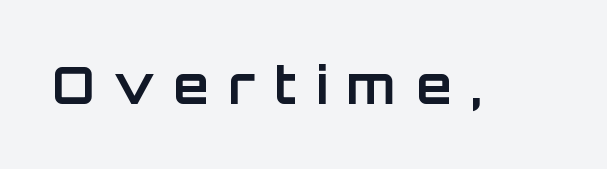
The text was rendered using a sans face with plain stroke endings. Look at the tracking — it's clearly loosened, letters drifting apart. Here the designer chose a conventional face with non-uniform glyph widths. Descenders hang freely into open space.
